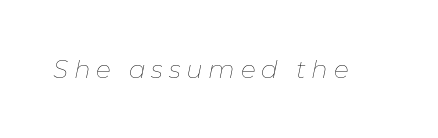
The image shows 25 px text type, italic (leaning right); set unusually wide letter spacing (+0.23 em), not underlined.
